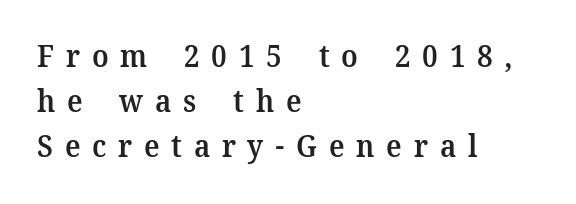
{"serif": "yes", "italic": "no", "bold": "semi", "weight": "semibold", "width": "normal", "stroke_contrast": "medium", "x_height": "medium", "monospaced": "no", "underline": "no", "align": "left", "line_spacing": "normal", "line_spacing_ratio": 1.5, "letter_spacing": "wide", "letter_spacing_em": 0.39, "glyph_px": 30}
